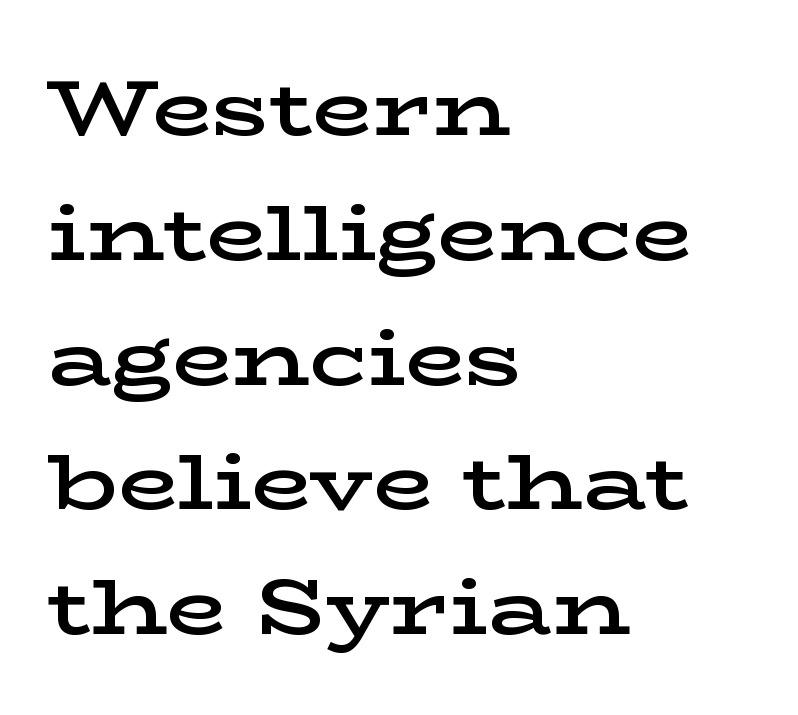
{"serif": "yes", "italic": "no", "bold": "semi", "weight": "semibold", "width": "wide", "stroke_contrast": "low", "x_height": "medium", "monospaced": "no", "underline": "no", "align": "left", "line_spacing": "normal", "line_spacing_ratio": 1.6, "letter_spacing": "normal", "letter_spacing_em": 0.0, "glyph_px": 78}
